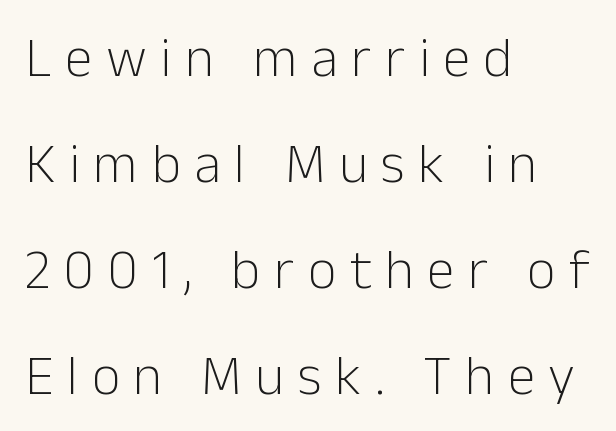
Q: Is the text bold? A: No.
Q: Is the text italic (slanted)? A: No, it is upright.
Q: Is the typeface a serif or a sans-serif typeface? A: Sans-serif.
Q: Is the text underlined? A: No.
Q: How is the paragraph aligned? A: Left-aligned.
Q: Is the spacing between letters normal or unusually wide? A: Unusually wide.
Q: Width (condensed, normal, or wide)? A: Normal.
Q: Stroke contrast? A: Low.
Q: x-height? A: Medium.
Q: Monospaced? A: No.
